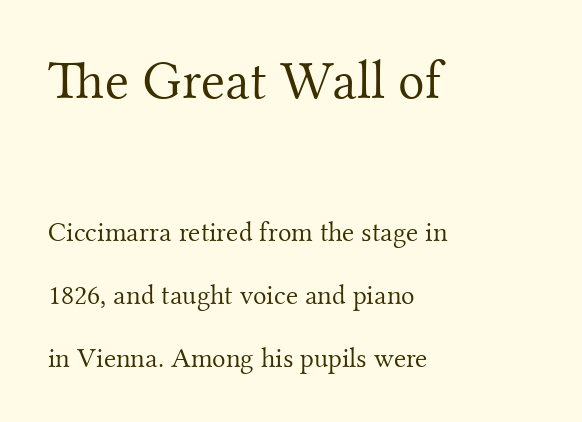
{"serif": "yes", "italic": "no", "bold": "no", "weight": "light", "width": "normal", "stroke_contrast": "medium", "x_height": "small", "monospaced": "no", "underline": "no", "align": "left", "line_spacing": "loose", "line_spacing_ratio": 2.24, "letter_spacing": "normal", "letter_spacing_em": 0.0, "larger_block": "first", "size_ratio": 1.96, "glyph_px": 55}
